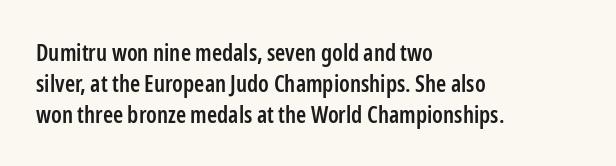
The image shows 23 px text type, upright; set left-aligned, normal line spacing (1.34x), normal letter spacing, not underlined.
